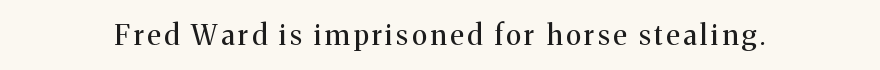
Q: Is the text bold? A: No.
Q: Is the text italic (slanted)? A: No, it is upright.
Q: Is the typeface a serif or a sans-serif typeface? A: Serif.
Q: Is the text underlined? A: No.
Q: Width (condensed, normal, or wide)? A: Normal.
Q: Stroke contrast? A: Medium.
Q: x-height? A: Medium.
Q: Monospaced? A: No.
